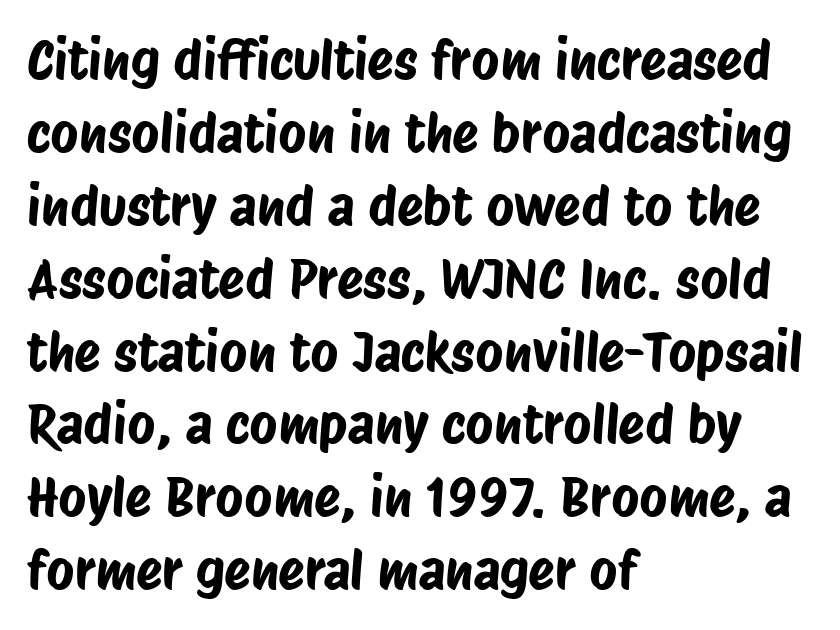
Q: Is the typeface a serif or a sans-serif typeface? A: Sans-serif.
Q: Is the text underlined? A: No.
Q: How is the paragraph aligned? A: Left-aligned.
Q: Is the spacing between letters normal or unusually wide? A: Normal.
Q: Is the spacing between lines tight, normal or loose? A: Normal.
Q: Width (condensed, normal, or wide)? A: Condensed.
Q: Stroke contrast? A: Low.
Q: x-height? A: Large.
Q: Monospaced? A: No.
